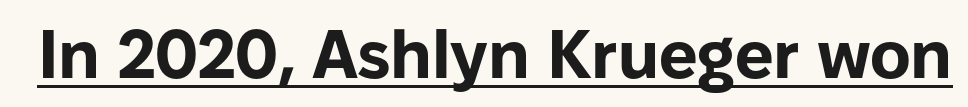
Do the characters align in a grid? No, the font is proportional. Summary of weight: heavy, a full bold. The specimen reads as upright at a glance. Beneath each row of characters lies a ruled line. Each letter's strokes conclude bluntly, with no projecting serifs.
